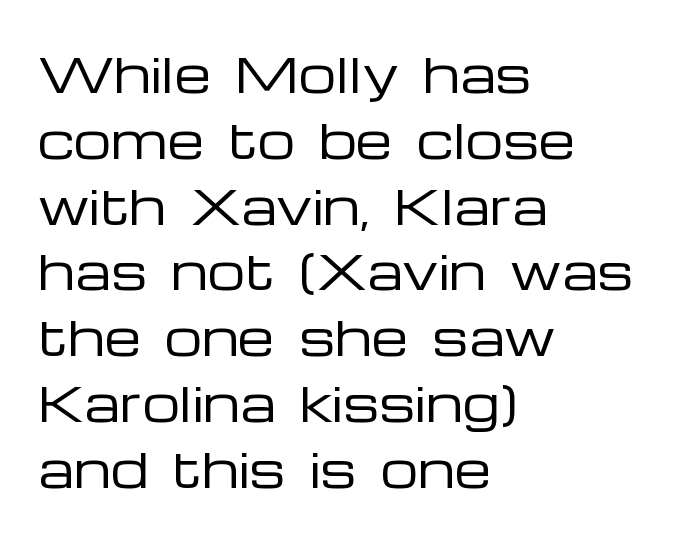
The image shows 47 px regular-weight, wide sans-serif type, upright; set left-aligned, normal line spacing (1.4x), normal letter spacing, not underlined; low stroke contrast and a medium x-height.
